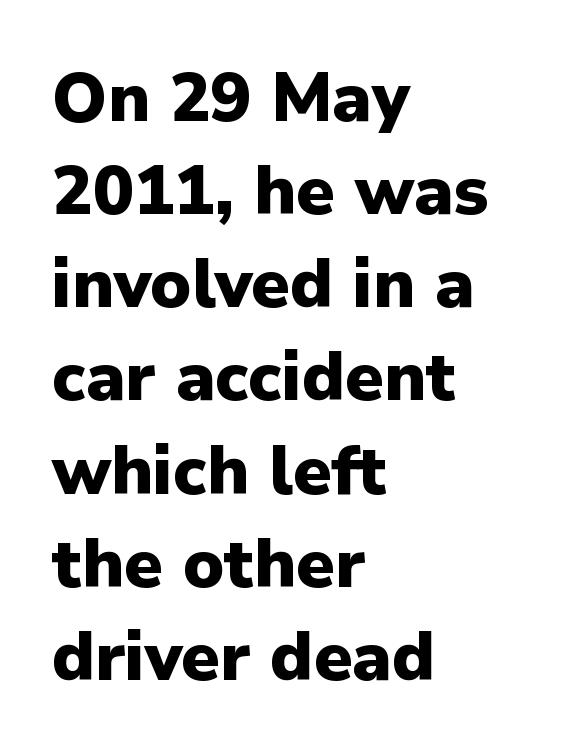
Q: Is the text bold? A: Yes.
Q: Is the text italic (slanted)? A: No, it is upright.
Q: Is the typeface a serif or a sans-serif typeface? A: Sans-serif.
Q: Is the text underlined? A: No.
Q: How is the paragraph aligned? A: Left-aligned.
Q: Is the spacing between letters normal or unusually wide? A: Normal.
Q: Is the spacing between lines tight, normal or loose? A: Normal.
Q: Width (condensed, normal, or wide)? A: Normal.
Q: Stroke contrast? A: Low.
Q: x-height? A: Medium.
Q: Monospaced? A: No.
